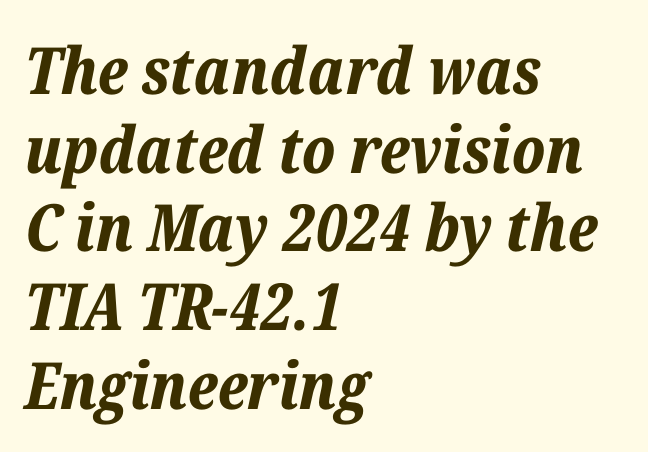
Q: Is the text bold? A: Yes.
Q: Is the text italic (slanted)? A: Yes, it leans right by about 12 degrees.
Q: Is the text underlined? A: No.
Q: How is the paragraph aligned? A: Left-aligned.
Q: Is the spacing between letters normal or unusually wide? A: Normal.
Q: Width (condensed, normal, or wide)? A: Normal.
Q: Stroke contrast? A: Low.
Q: x-height? A: Medium.
Q: Monospaced? A: No.
